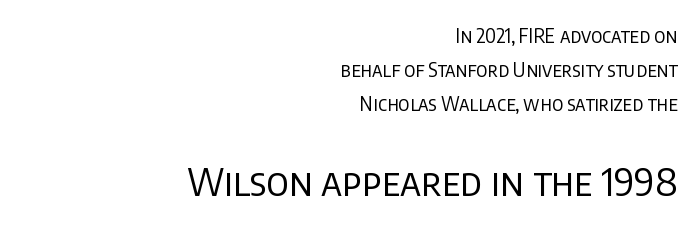
{"serif": "no", "italic": "no", "bold": "no", "weight": "regular", "width": "normal", "stroke_contrast": "low", "x_height": "large", "monospaced": "no", "underline": "no", "align": "right", "line_spacing_ratio": 1.8, "letter_spacing": "normal", "letter_spacing_em": 0.0, "larger_block": "second", "size_ratio": 2.0, "glyph_px": 38}
